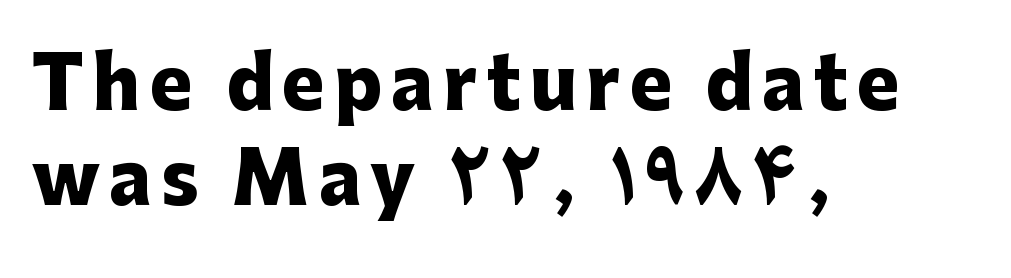
Q: Is the text bold? A: Yes.
Q: Is the text italic (slanted)? A: No, it is upright.
Q: Is the typeface a serif or a sans-serif typeface? A: Sans-serif.
Q: Is the text underlined? A: No.
Q: How is the paragraph aligned? A: Left-aligned.
Q: Is the spacing between lines tight, normal or loose? A: Normal.
Q: Width (condensed, normal, or wide)? A: Normal.
Q: Stroke contrast? A: Low.
Q: x-height? A: Medium.
Q: Monospaced? A: No.
